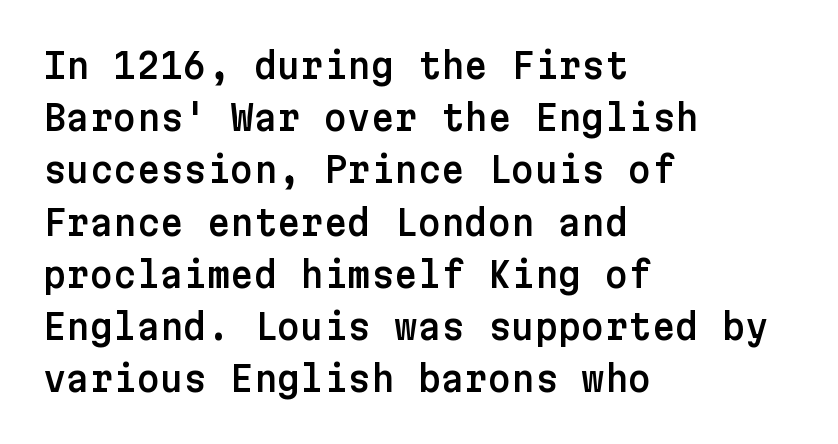
These lines were composed using upright roman letters. One glance says typical: line gaps are just what's usual. Compared with typical body copy, the letter spacing here is the same. The setting favours the left margin, as ordinary paragraphs usually do.
